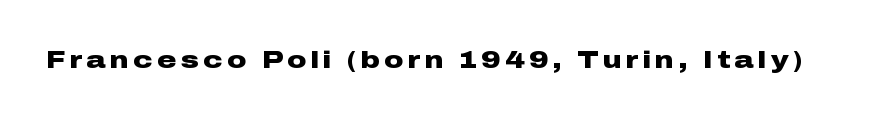
{"italic": "no", "bold": "yes", "underline": "no", "glyph_px": 24}
